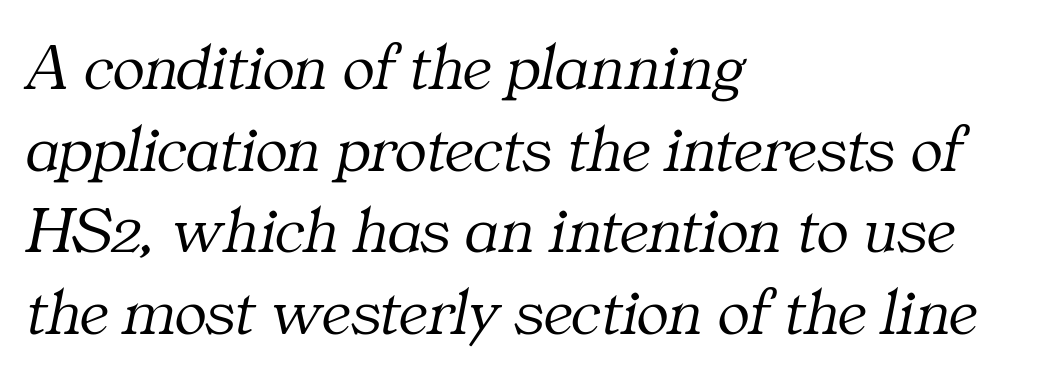
The image shows 67 px light serif type, italic (leaning right); set left-aligned, line spacing 1.22x, normal letter spacing, not underlined; medium stroke contrast and a medium x-height.
